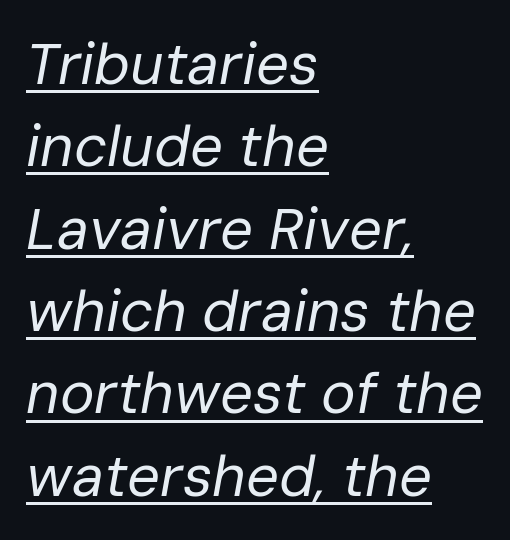
The image shows 58 px regular-weight type, italic (leaning right); set left-aligned, normal line spacing (1.42x), normal letter spacing, underlined; low stroke contrast and a medium x-height.
